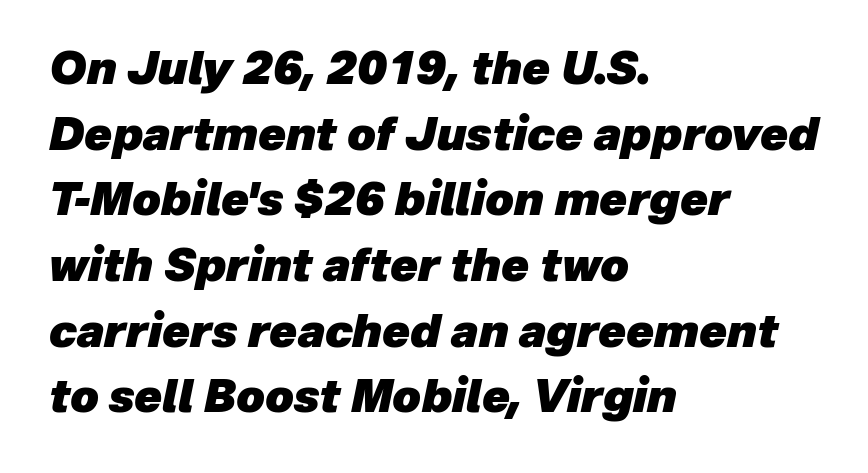
The image shows 45 px heavy type, italic (leaning right); set left-aligned, normal line spacing (1.46x), normal letter spacing, not underlined; low stroke contrast and a medium x-height.
